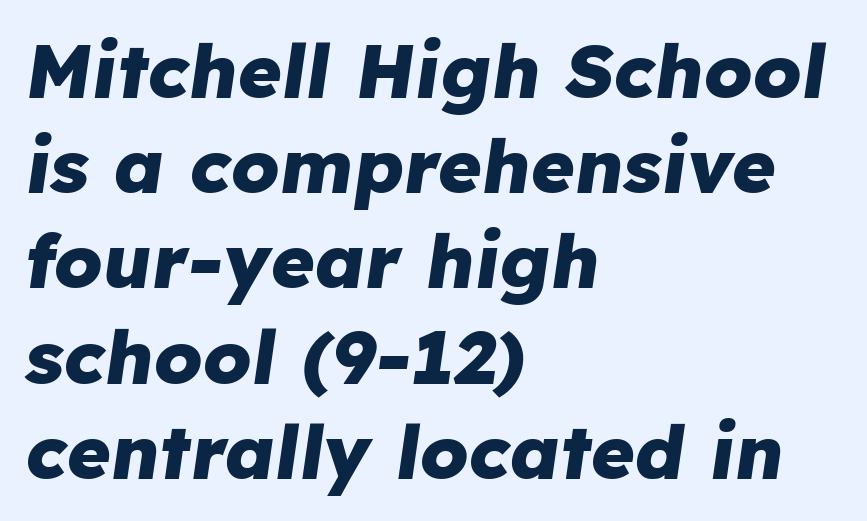
Unmarked baselines from the first word to the last. Chunky letters — that's bold for sure. These lines are rendered in a variable-pitch font. Horizontal bands of white between lines are of average thickness.
